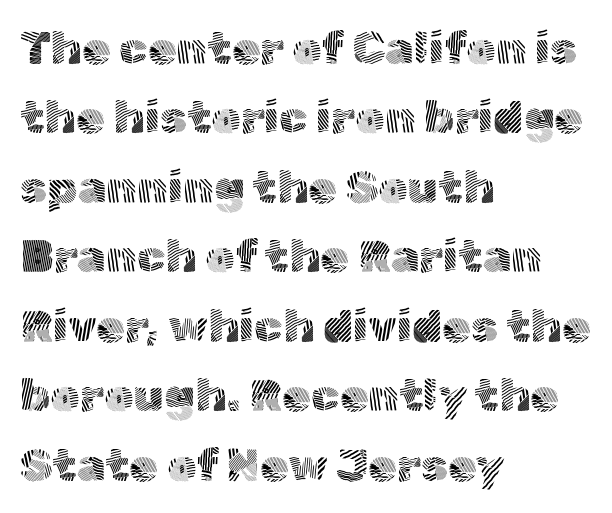
Q: Is the text bold? A: No.
Q: Is the text italic (slanted)? A: No, it is upright.
Q: Is the typeface a serif or a sans-serif typeface? A: Sans-serif.
Q: Is the text underlined? A: No.
Q: How is the paragraph aligned? A: Left-aligned.
Q: Is the spacing between letters normal or unusually wide? A: Normal.
Q: Is the spacing between lines tight, normal or loose? A: Normal.
Q: Width (condensed, normal, or wide)? A: Normal.
Q: x-height? A: Medium.
Q: Monospaced? A: No.
